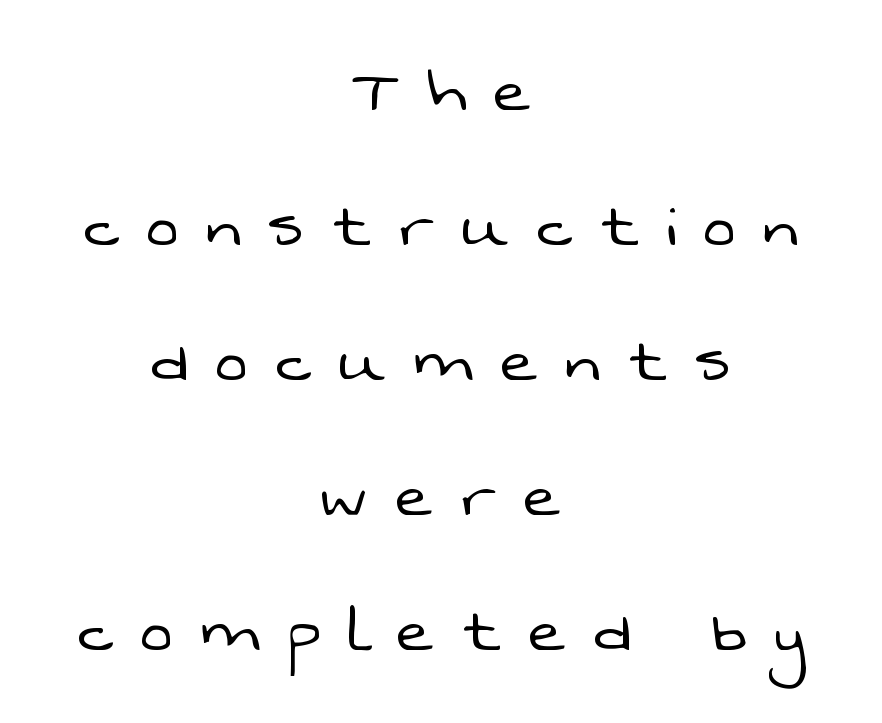
{"serif": "no", "bold": "no", "weight": "light", "width": "normal", "stroke_contrast": "low", "x_height": "medium", "monospaced": "no", "underline": "no", "align": "center", "line_spacing_ratio": 1.73, "letter_spacing": "wide", "letter_spacing_em": 0.36, "glyph_px": 78}
